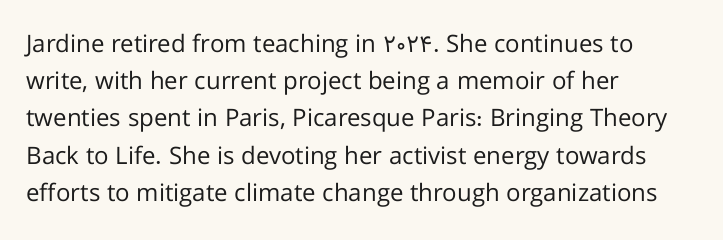
Q: Is the text bold? A: No.
Q: Is the text italic (slanted)? A: No, it is upright.
Q: Is the text underlined? A: No.
Q: How is the paragraph aligned? A: Left-aligned.
Q: Is the spacing between letters normal or unusually wide? A: Normal.
Q: Is the spacing between lines tight, normal or loose? A: Normal.
